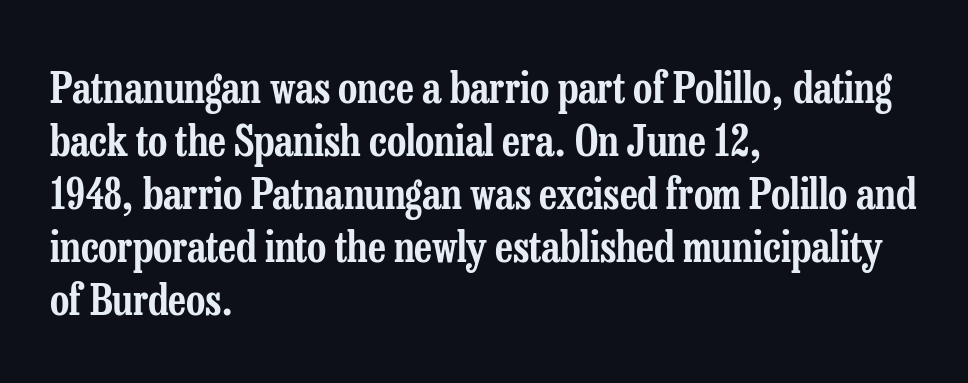
Posture: upright roman. The text block is weighted toward the left margin, trailing off unevenly rightward. What kind of face is this? One with serifs. The line texture is even and compact thanks to regular tracking.
